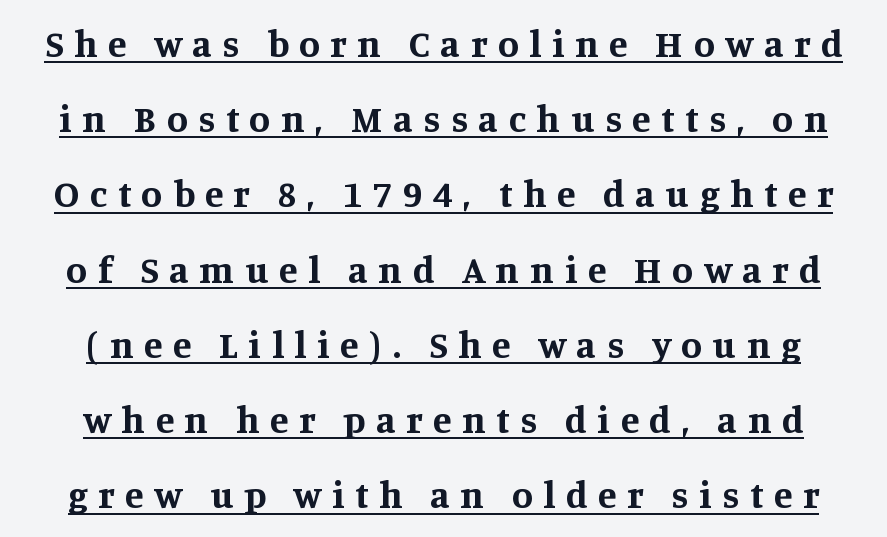
The image shows 38 px bold serif type, upright; set centered, loose line spacing (1.98x), unusually wide letter spacing (+0.28 em), underlined; medium stroke contrast and a large x-height.
